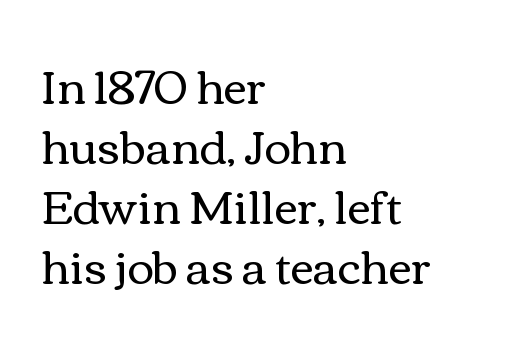
{"italic": "no", "bold": "no", "weight": "regular", "width": "wide", "x_height": "medium", "monospaced": "no", "underline": "no", "align": "left", "line_spacing": "normal", "line_spacing_ratio": 1.33, "letter_spacing": "normal", "letter_spacing_em": 0.0, "glyph_px": 45}
